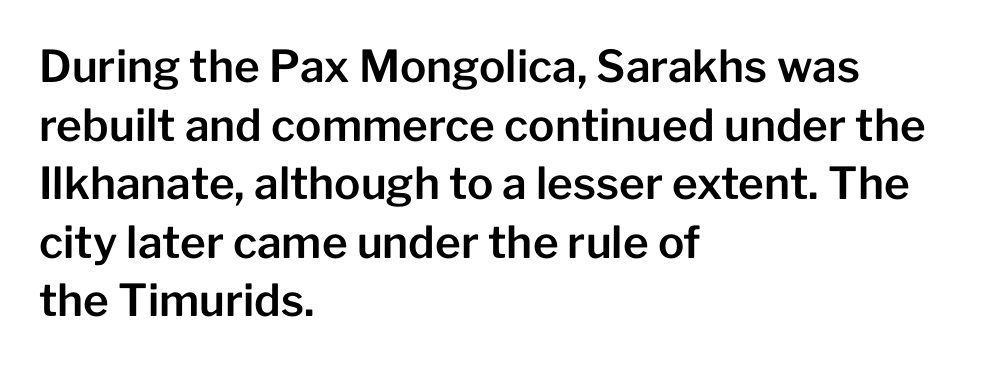
The image shows 44 px sans-serif type, upright; set left-aligned, normal line spacing (1.33x), normal letter spacing, not underlined; low stroke contrast and a medium x-height.
